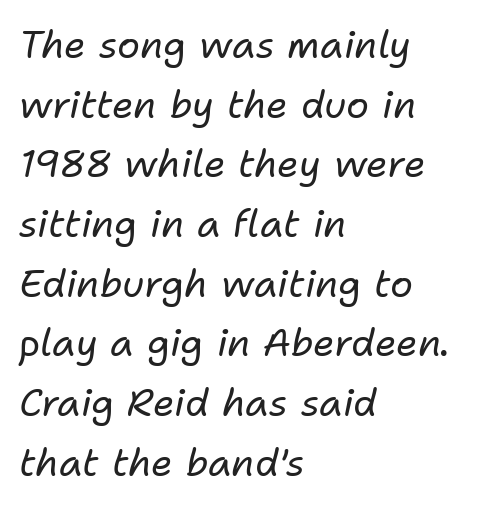
{"italic": "yes", "lean": "right", "slant_degrees": 11, "bold": "no", "weight": "regular", "width": "normal", "stroke_contrast": "low", "x_height": "medium", "monospaced": "no", "underline": "no", "align": "left", "line_spacing": "normal", "line_spacing_ratio": 1.57, "letter_spacing": "normal", "letter_spacing_em": 0.0, "glyph_px": 38}
